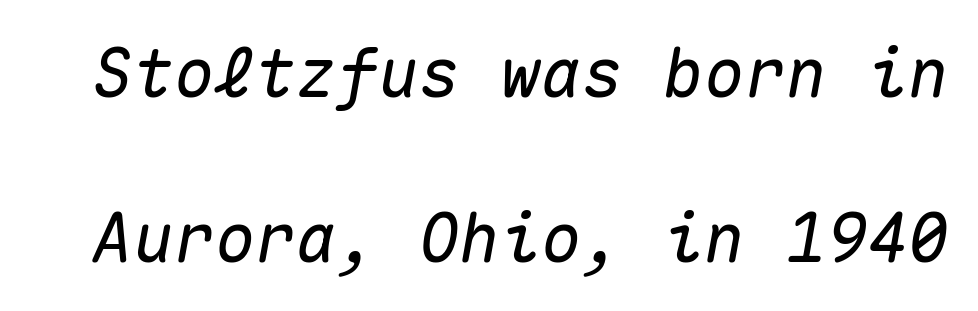
{"italic": "yes", "lean": "right", "slant_degrees": 10, "width": "normal", "stroke_contrast": "medium", "x_height": "medium", "monospaced": "yes", "underline": "no", "line_spacing": "loose", "line_spacing_ratio": 2.43, "letter_spacing": "normal", "letter_spacing_em": 0.0, "glyph_px": 68}
